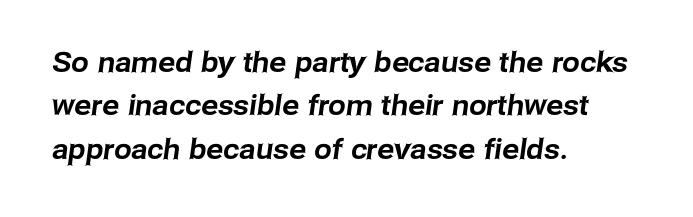
{"serif": "no", "width": "normal", "stroke_contrast": "low", "x_height": "medium", "monospaced": "no", "underline": "no", "align": "left", "line_spacing": "normal", "line_spacing_ratio": 1.55, "letter_spacing": "normal", "letter_spacing_em": 0.0, "glyph_px": 28}
